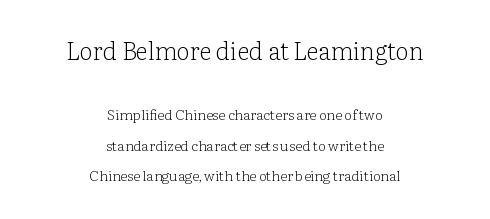
The image shows 24 px text type, upright; set centered, loose line spacing (2.17x), normal letter spacing, not underlined; the first (top) block is 1.71x larger.
